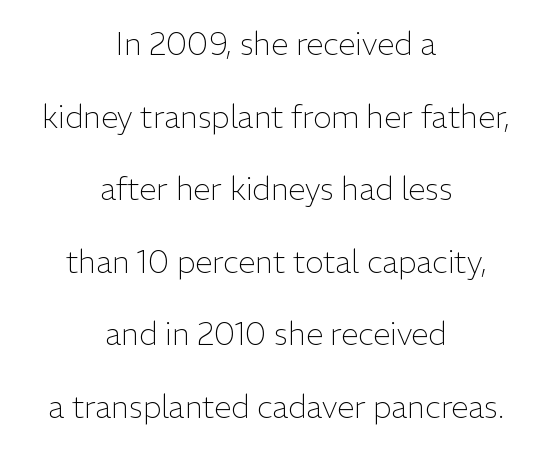
{"serif": "no", "italic": "no", "bold": "no", "weight": "light", "width": "normal", "stroke_contrast": "low", "x_height": "medium", "monospaced": "no", "underline": "no", "align": "center", "line_spacing": "loose", "line_spacing_ratio": 2.34, "letter_spacing": "normal", "letter_spacing_em": 0.0, "glyph_px": 31}
